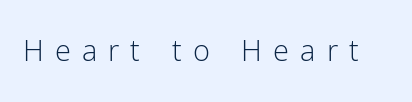
Q: Is the text bold? A: No.
Q: Is the text italic (slanted)? A: No, it is upright.
Q: Is the typeface a serif or a sans-serif typeface? A: Sans-serif.
Q: Is the text underlined? A: No.
Q: Is the spacing between letters normal or unusually wide? A: Unusually wide.
Q: Width (condensed, normal, or wide)? A: Normal.
Q: Stroke contrast? A: Low.
Q: x-height? A: Medium.
Q: Monospaced? A: No.
